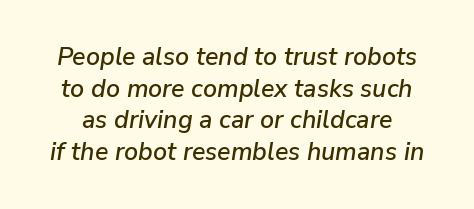
{"italic": "yes", "lean": "right", "slant_degrees": 9, "underline": "no", "line_spacing": "normal", "line_spacing_ratio": 1.27, "letter_spacing": "normal", "letter_spacing_em": 0.0, "glyph_px": 25}
